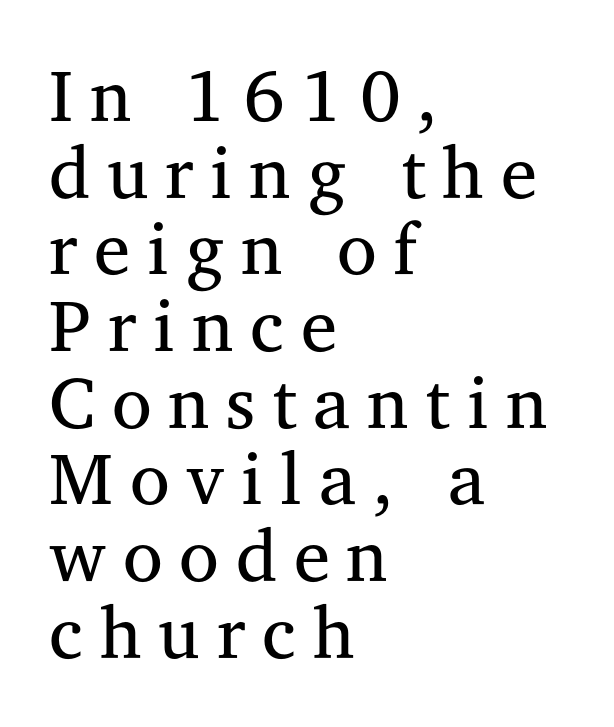
This is not heavy type; no bold has been used. Compared with typical paragraphs, the rows here are closer together. Left-aligned paragraph, ragged on the right. Letterform terminals end in serifs throughout the passage. Each letter keeps its own natural width here, so spacing adapts to shape. Honestly, there is no underline to notice here at all.
